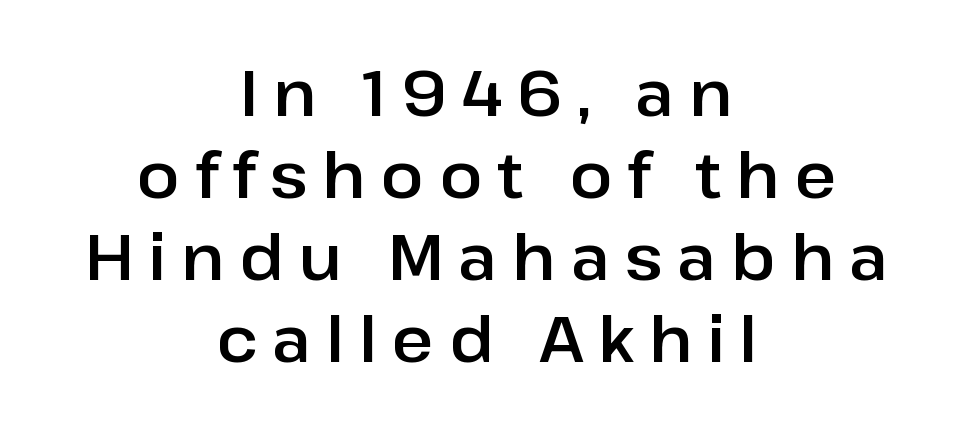
{"serif": "no", "italic": "no", "width": "normal", "stroke_contrast": "low", "x_height": "medium", "monospaced": "no", "underline": "no", "align": "center", "line_spacing": "normal", "line_spacing_ratio": 1.28, "letter_spacing": "wide", "letter_spacing_em": 0.23, "glyph_px": 64}
